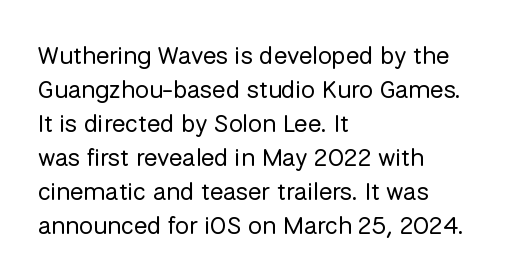
Q: Is the text bold? A: No.
Q: Is the text italic (slanted)? A: No, it is upright.
Q: Is the text underlined? A: No.
Q: How is the paragraph aligned? A: Left-aligned.
Q: Is the spacing between letters normal or unusually wide? A: Normal.
Q: Is the spacing between lines tight, normal or loose? A: Normal.
